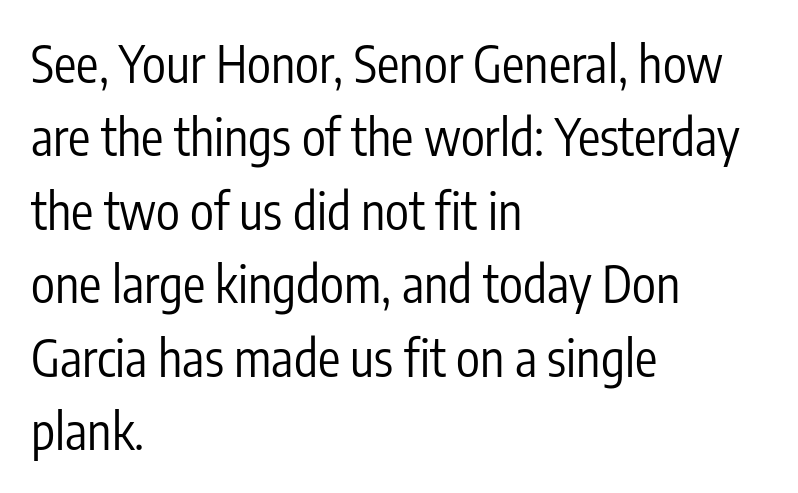
{"serif": "no", "italic": "no", "bold": "no", "weight": "regular", "width": "condensed", "stroke_contrast": "low", "x_height": "medium", "monospaced": "no", "underline": "no", "align": "left", "line_spacing": "normal", "line_spacing_ratio": 1.47, "letter_spacing": "normal", "letter_spacing_em": 0.0, "glyph_px": 50}
